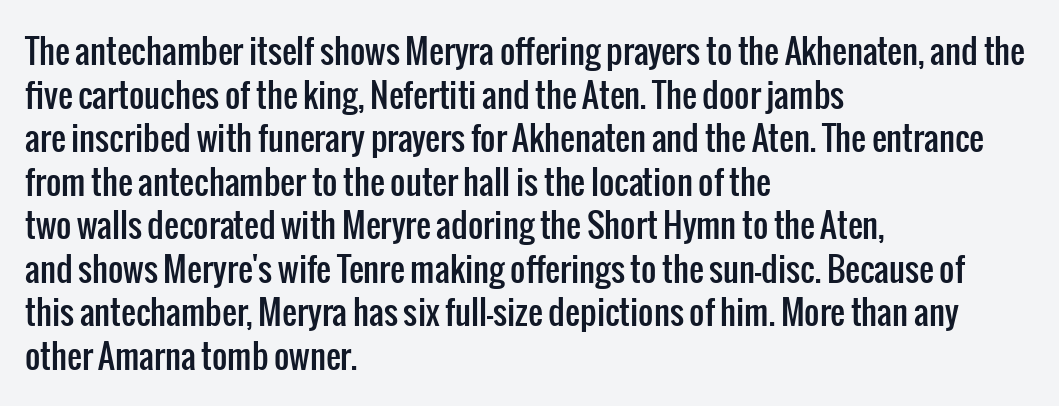
Q: Is the text italic (slanted)? A: No, it is upright.
Q: Is the typeface a serif or a sans-serif typeface? A: Sans-serif.
Q: Is the text underlined? A: No.
Q: How is the paragraph aligned? A: Left-aligned.
Q: Is the spacing between letters normal or unusually wide? A: Normal.
Q: Is the spacing between lines tight, normal or loose? A: Normal.
Q: Width (condensed, normal, or wide)? A: Condensed.
Q: Stroke contrast? A: Low.
Q: x-height? A: Medium.
Q: Monospaced? A: No.
